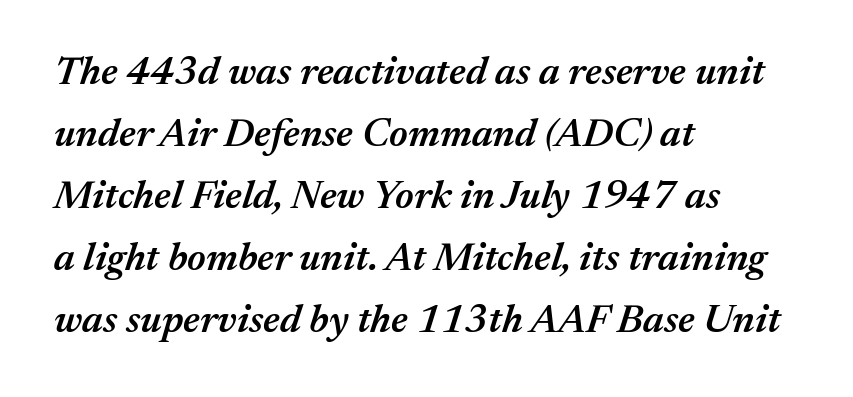
{"italic": "yes", "lean": "right", "slant_degrees": 17, "bold": "semi", "weight": "semibold", "width": "normal", "stroke_contrast": "medium", "x_height": "medium", "monospaced": "no", "underline": "no", "align": "left", "line_spacing": "normal", "line_spacing_ratio": 1.55, "letter_spacing": "normal", "letter_spacing_em": 0.0, "glyph_px": 40}
